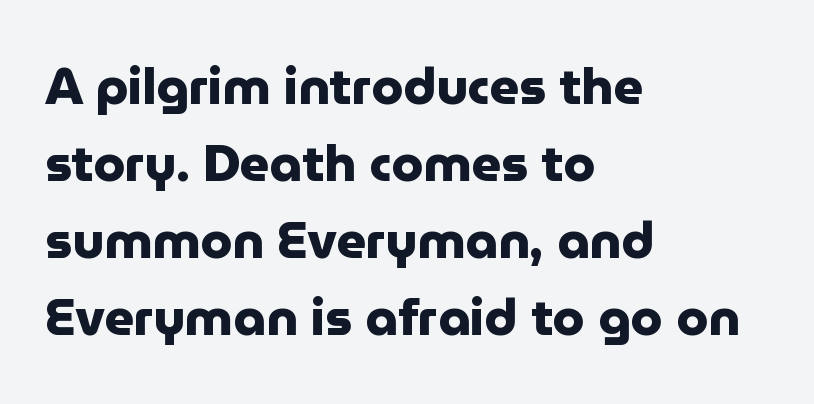
These lines are rendered in a variable-pitch font. Line beginnings align vertically; line endings do not. This is sans-serif lettering, the kind often seen on screens and signage. Italic: no, the glyphs are upright roman.
